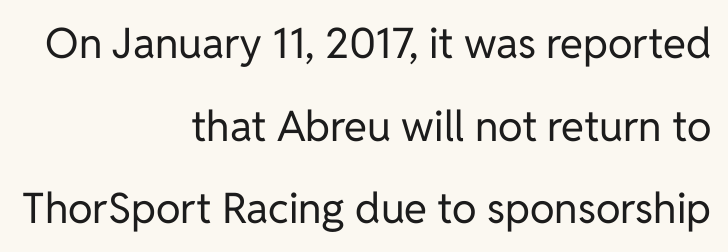
The image shows 42 px regular-weight sans-serif type, upright; set right-aligned, loose line spacing (1.97x), normal letter spacing, not underlined; low stroke contrast and a medium x-height.
